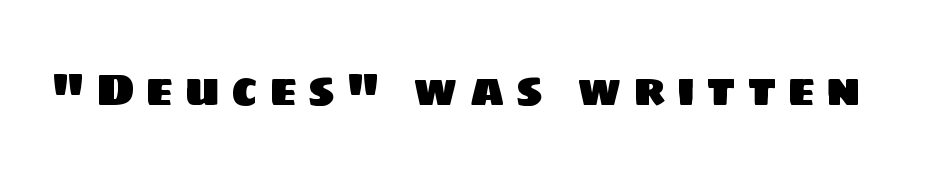
Are there feet on the stems? There aren't — it's a sans. The glyphs are unaccompanied by any horizontal stroke below them. Character widths vary here, with narrow letters taking less room than wide ones. Glyph-to-glyph distance is far greater than everyday printed text.
